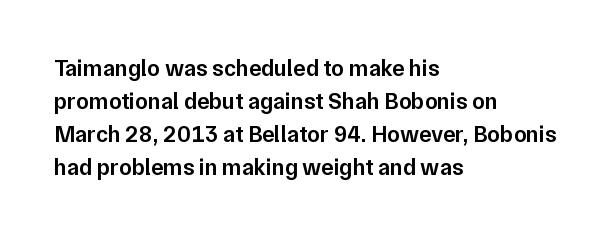
The image shows 23 px text type, upright; set left-aligned, normal line spacing (1.43x), normal letter spacing, not underlined.
